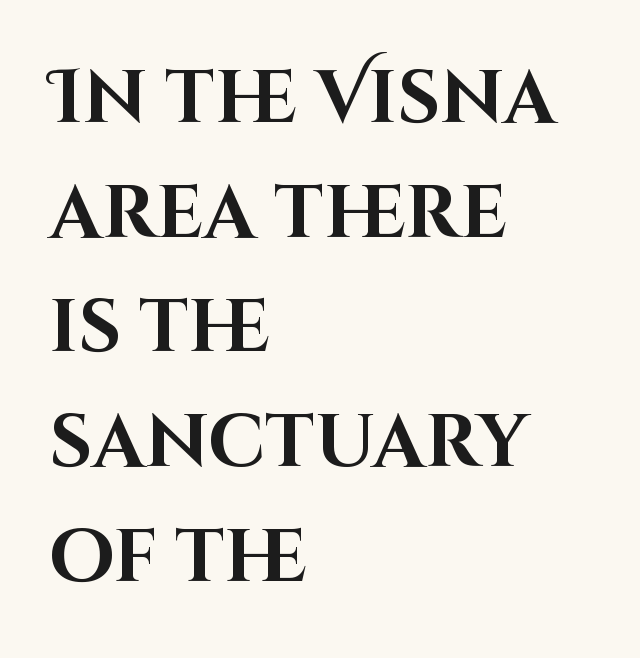
Q: Is the text bold? A: Yes.
Q: Is the text italic (slanted)? A: No, it is upright.
Q: Is the typeface a serif or a sans-serif typeface? A: Sans-serif.
Q: Is the text underlined? A: No.
Q: How is the paragraph aligned? A: Left-aligned.
Q: Is the spacing between letters normal or unusually wide? A: Normal.
Q: Is the spacing between lines tight, normal or loose? A: Normal.
Q: Width (condensed, normal, or wide)? A: Normal.
Q: Stroke contrast? A: High.
Q: x-height? A: Large.
Q: Monospaced? A: No.
